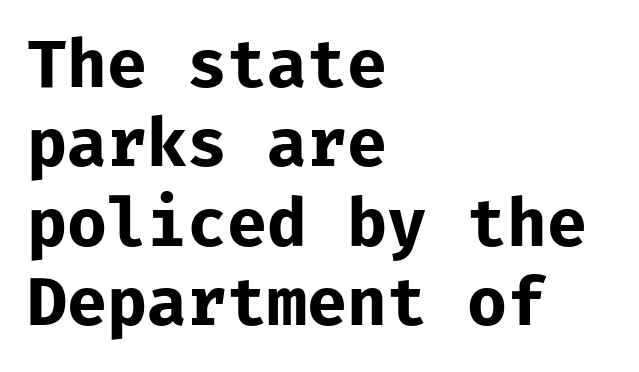
The image shows 65 px bold sans-serif type, upright; set left-aligned, line spacing 1.22x, normal letter spacing, not underlined; low stroke contrast and a medium x-height.
